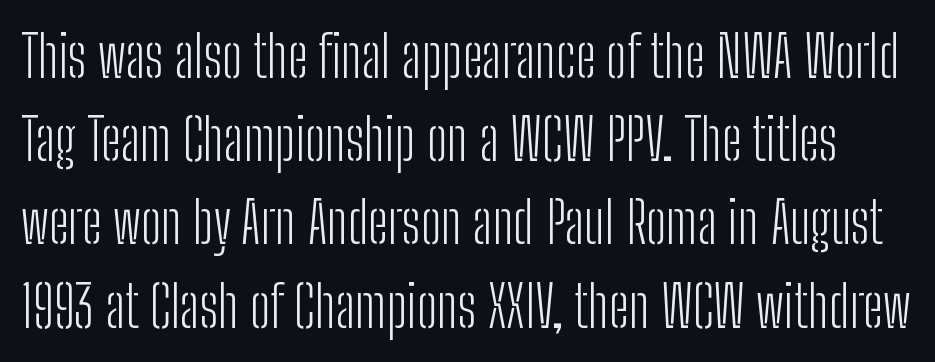
The image shows 57 px light, condensed sans-serif type, upright; set normal line spacing (1.46x), normal letter spacing, not underlined; low stroke contrast and a medium x-height.
